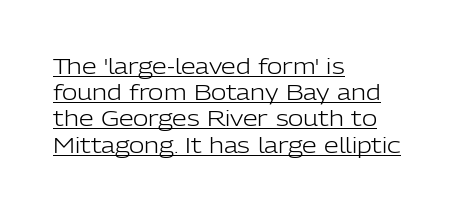
The image shows 21 px text type, upright; set left-aligned, normal line spacing (1.25x), normal letter spacing, underlined.
